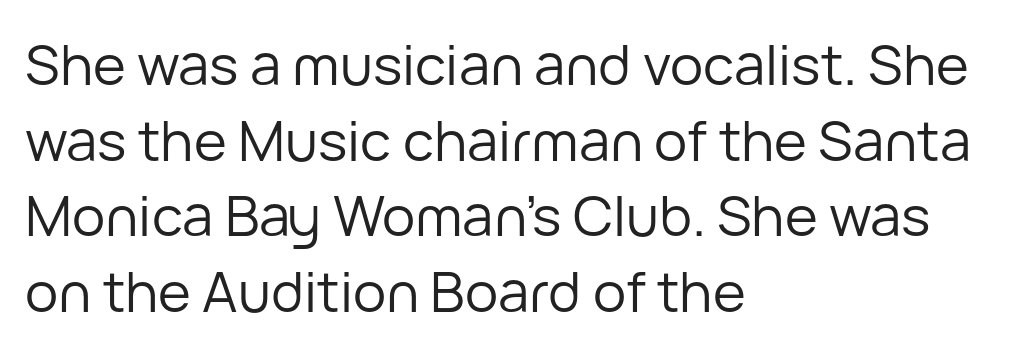
Characters remain perfectly vertical along every line. Look at the tracking — it's just the regular setting, nothing added. Is the type heavy? It reads as light-to-regular instead. Looks like regular typesetting: each glyph gets only the width it needs. The zone under the glyphs is completely vacant.
